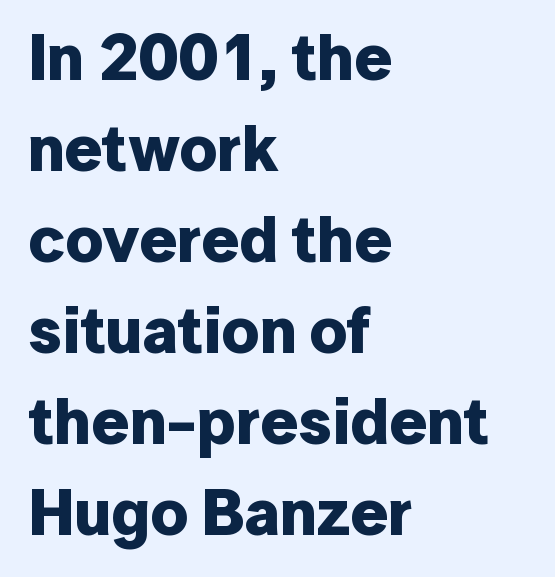
The image shows 65 px bold sans-serif type, upright; set left-aligned, normal line spacing (1.4x), normal letter spacing, not underlined; low stroke contrast and a medium x-height.
